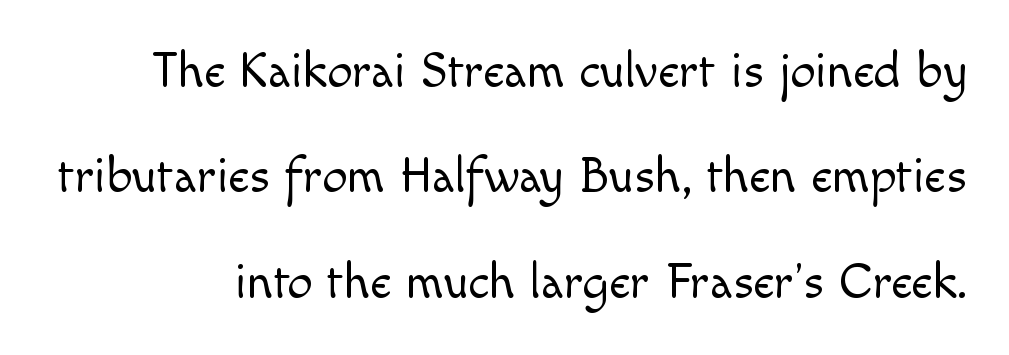
{"serif": "no", "italic": "no", "bold": "no", "weight": "light", "width": "normal", "x_height": "small", "monospaced": "no", "underline": "no", "line_spacing": "loose", "line_spacing_ratio": 2.11, "letter_spacing": "normal", "letter_spacing_em": 0.0, "glyph_px": 50}
